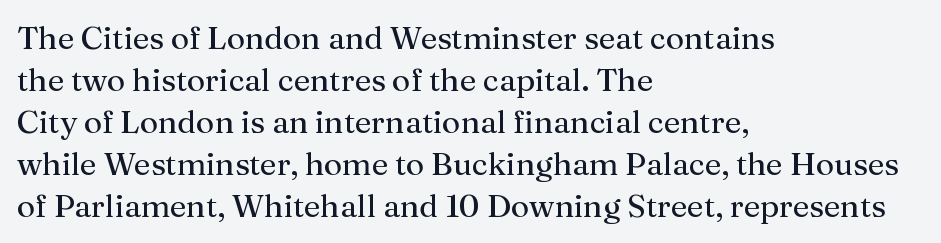
The strokes carry an ordinary text weight at most. Default kerning and tracking; the words read as compact shapes. You can tell from the footed stems that serif type was used. This block has exactly the height ordinary leading produces.
